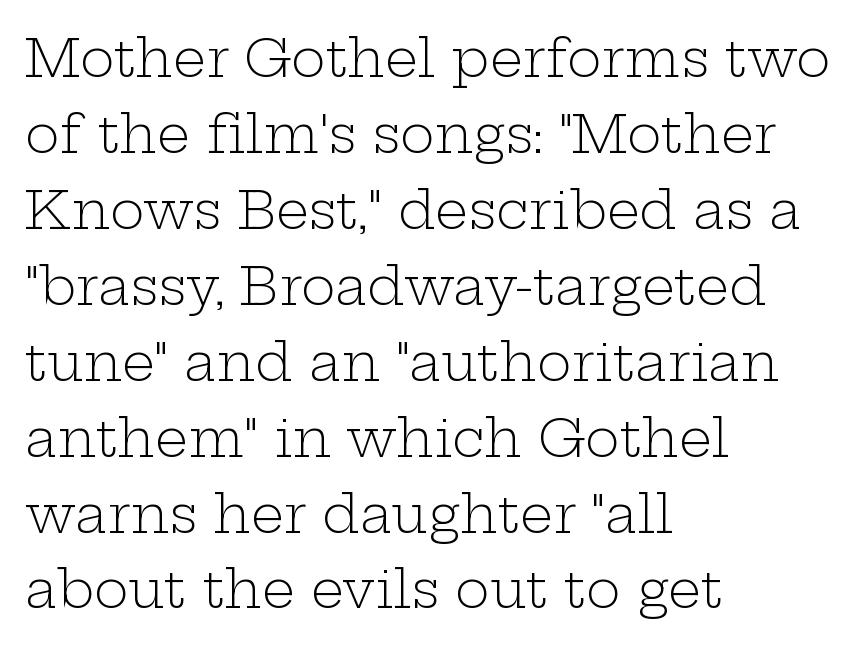
The image shows 52 px light, wide serif type, upright; set left-aligned, normal line spacing (1.46x), normal letter spacing, not underlined; low stroke contrast and a medium x-height.
